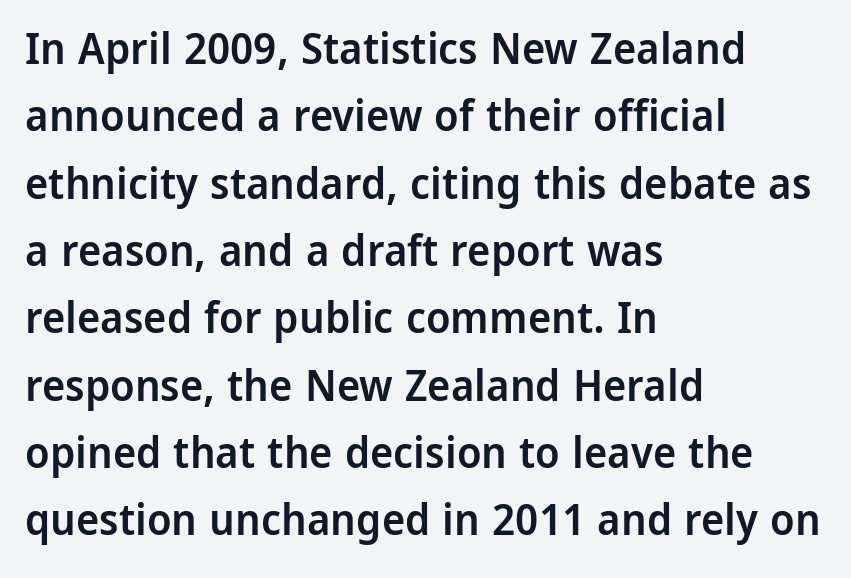
{"serif": "no", "italic": "no", "bold": "semi", "weight": "semibold", "width": "normal", "stroke_contrast": "low", "x_height": "medium", "monospaced": "no", "underline": "no", "align": "left", "line_spacing": "normal", "line_spacing_ratio": 1.53, "letter_spacing": "normal", "letter_spacing_em": 0.0, "glyph_px": 44}
